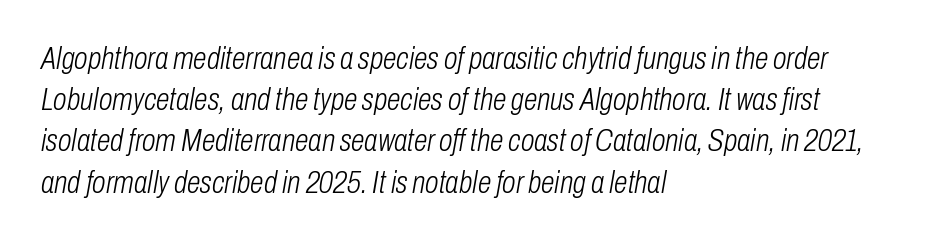
The image shows 31 px light, condensed type, italic (leaning right); set left-aligned, normal line spacing (1.33x), normal letter spacing, not underlined; low stroke contrast and a medium x-height.
